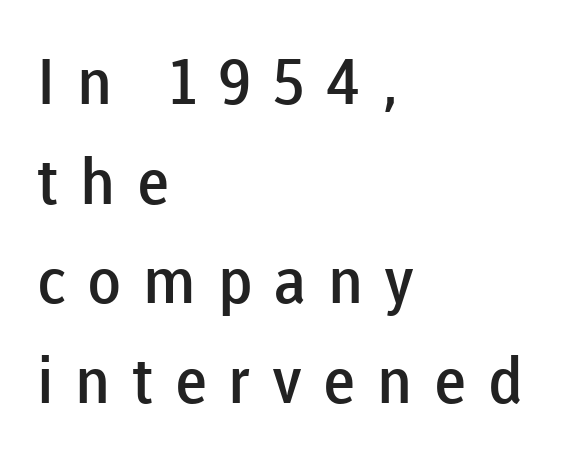
{"serif": "no", "italic": "no", "bold": "semi", "weight": "semibold", "width": "normal", "stroke_contrast": "low", "x_height": "medium", "monospaced": "no", "underline": "no", "align": "left", "line_spacing": "normal", "line_spacing_ratio": 1.58, "letter_spacing": "wide", "letter_spacing_em": 0.34, "glyph_px": 63}
